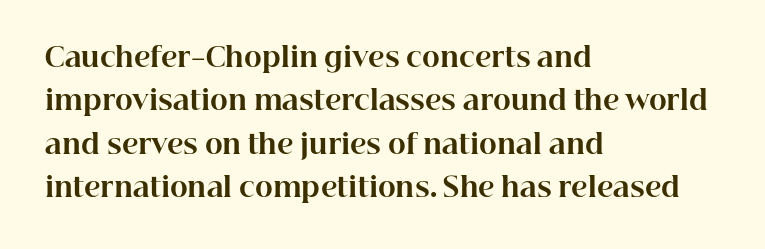
Q: Is the text bold? A: Yes.
Q: Is the text italic (slanted)? A: No, it is upright.
Q: Is the text underlined? A: No.
Q: How is the paragraph aligned? A: Left-aligned.
Q: Is the spacing between letters normal or unusually wide? A: Normal.
Q: Is the spacing between lines tight, normal or loose? A: Normal.
